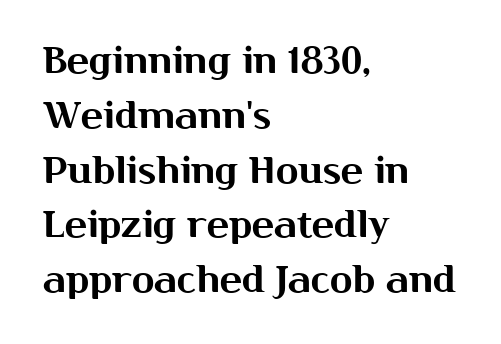
{"serif": "no", "italic": "no", "width": "normal", "stroke_contrast": "medium", "x_height": "medium", "monospaced": "no", "underline": "no", "align": "left", "line_spacing": "normal", "line_spacing_ratio": 1.48, "letter_spacing": "normal", "letter_spacing_em": 0.0, "glyph_px": 37}
